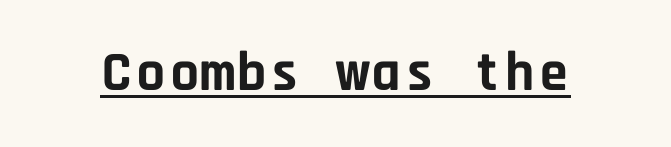
{"serif": "no", "italic": "no", "bold": "yes", "weight": "bold", "width": "normal", "stroke_contrast": "low", "x_height": "large", "monospaced": "yes", "underline": "yes", "letter_spacing": "normal", "letter_spacing_em": 0.0, "glyph_px": 56}
